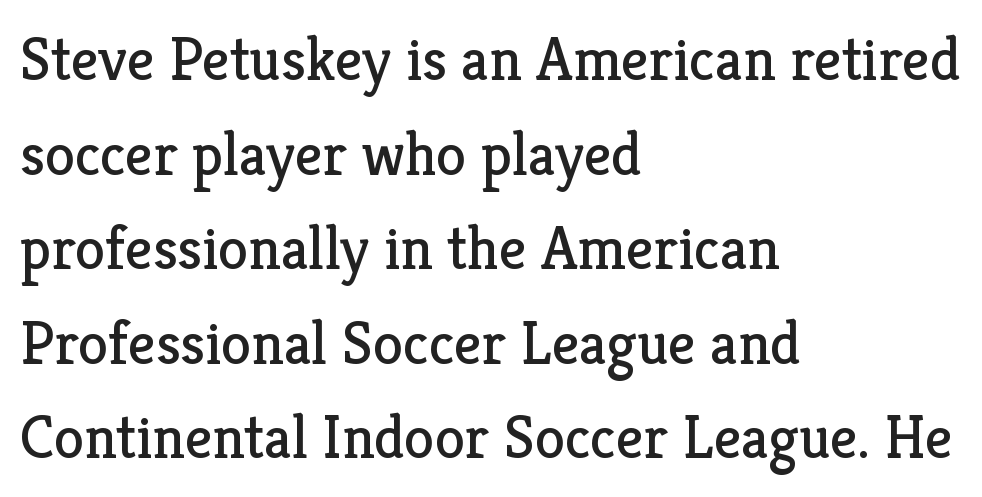
Line spacing here is normal. Unlike a clean sans, this face finishes its strokes with serifs. The passage shown is typed in a proportional face where columns would drift. Short note: letters normally spaced.
